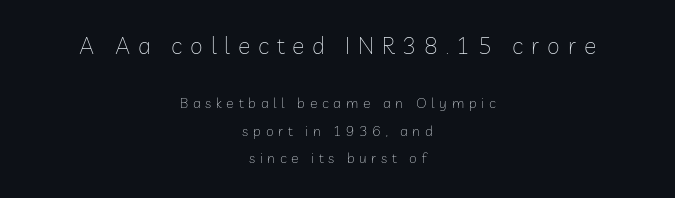
Line starts and ends both wander, symmetrically. Upright lettering throughout. Regarding leading, the lines here are spaced well apart. Stems here are at most as thick as an everyday book face.
